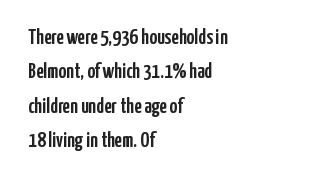
The image shows 21 px text type, upright; set left-aligned, normal line spacing (1.64x), normal letter spacing, not underlined.
